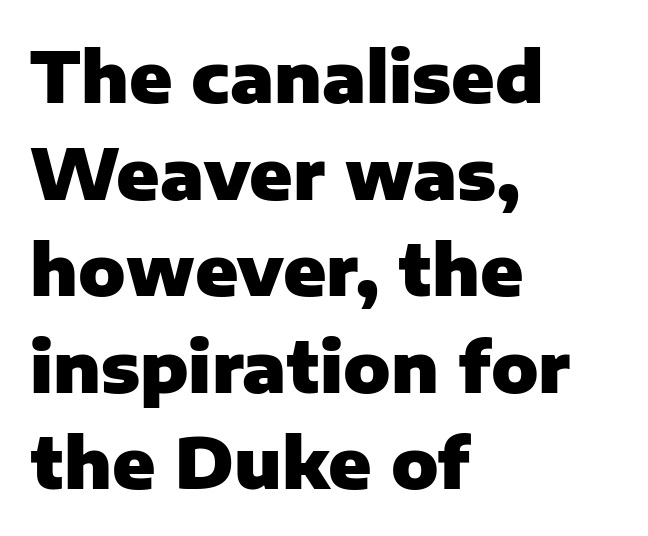
{"serif": "no", "italic": "no", "bold": "yes", "weight": "heavy", "width": "normal", "stroke_contrast": "low", "x_height": "medium", "monospaced": "no", "underline": "no", "align": "left", "line_spacing": "normal", "line_spacing_ratio": 1.38, "letter_spacing": "normal", "letter_spacing_em": 0.0, "glyph_px": 70}
